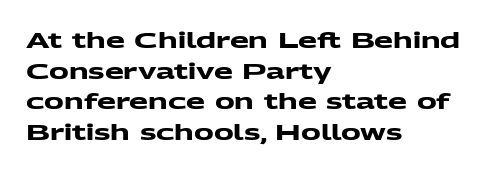
Which margin do the lines hug? The left one — the right edge is uneven. Default kerning and tracking; the words read as compact shapes. The foot of each line stays bare and open. Baseline-to-baseline distance is the conventional proportion of letter height.
